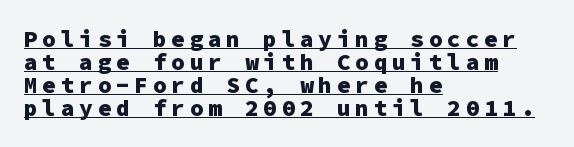
{"italic": "no", "bold": "yes", "underline": "yes", "align": "left", "line_spacing": "tight", "line_spacing_ratio": 1.0, "letter_spacing": "wide", "letter_spacing_em": 0.2, "glyph_px": 23}
